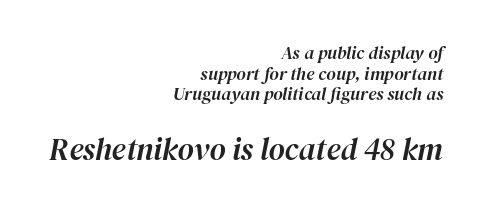
The letterforms sit shoulder to shoulder at normal distance. Does the copy run flush right? Yes — the right margin is perfectly even. Honestly, there is no underline to notice here at all. This sample has the flowing, uneven cadence of proportional lettering.
